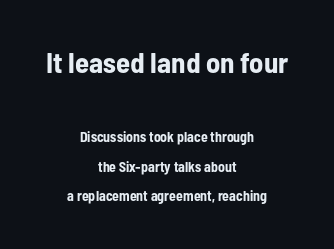
Q: Is the text bold? A: Yes.
Q: Is the text italic (slanted)? A: No, it is upright.
Q: Is the typeface a serif or a sans-serif typeface? A: Sans-serif.
Q: Is the text underlined? A: No.
Q: How is the paragraph aligned? A: Centered.
Q: Is the spacing between letters normal or unusually wide? A: Normal.
Q: Is the spacing between lines tight, normal or loose? A: Loose.
Q: Which block of text is set in a larger size, the first (top) or the second (bottom)? A: The first (top) one.
Q: Width (condensed, normal, or wide)? A: Condensed.
Q: Stroke contrast? A: Low.
Q: x-height? A: Medium.
Q: Monospaced? A: No.
